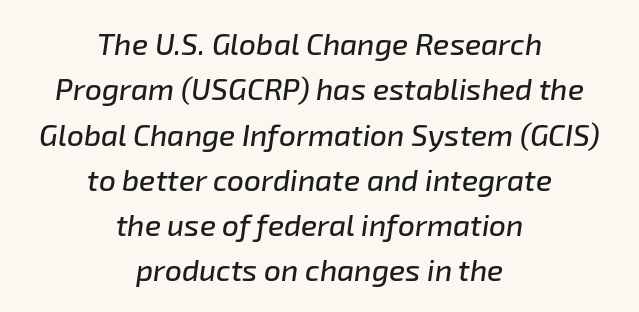
{"italic": "yes", "lean": "right", "slant_degrees": 8, "width": "normal", "stroke_contrast": "low", "x_height": "medium", "monospaced": "no", "underline": "no", "align": "center", "line_spacing": "normal", "line_spacing_ratio": 1.51, "letter_spacing": "normal", "letter_spacing_em": 0.0, "glyph_px": 30}
